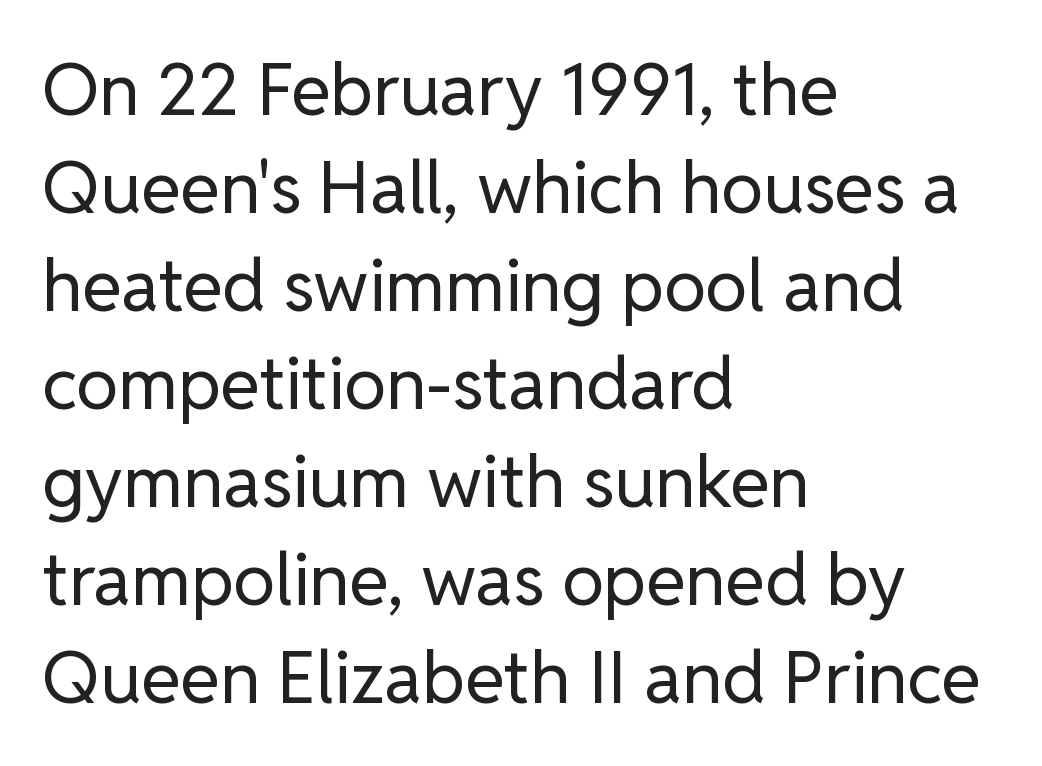
{"serif": "no", "italic": "no", "bold": "no", "weight": "regular", "width": "normal", "stroke_contrast": "low", "x_height": "medium", "monospaced": "no", "underline": "no", "align": "left", "line_spacing": "normal", "line_spacing_ratio": 1.36, "letter_spacing": "normal", "letter_spacing_em": 0.0, "glyph_px": 72}
